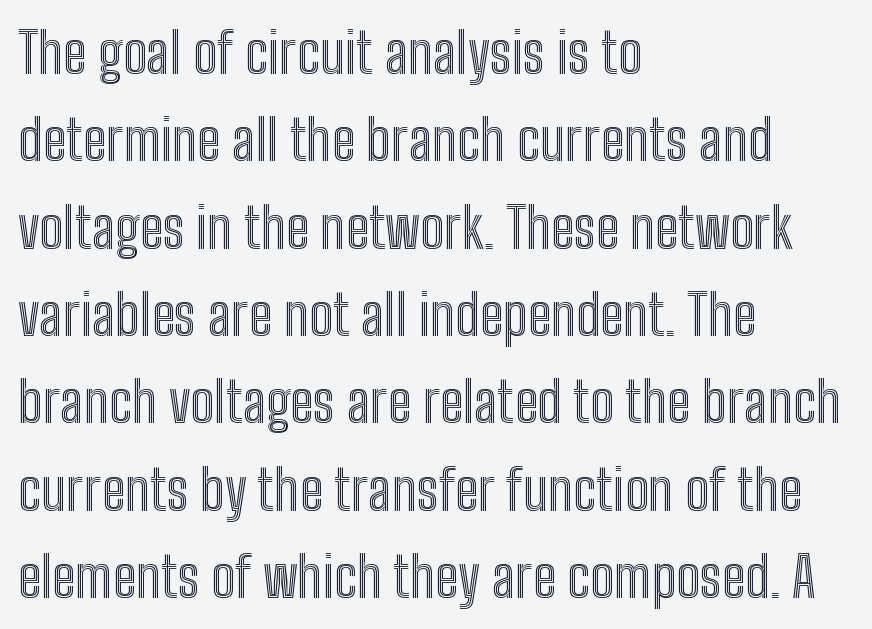
The image shows 56 px condensed type, upright; set left-aligned, normal line spacing (1.56x), normal letter spacing, not underlined; a medium x-height.
